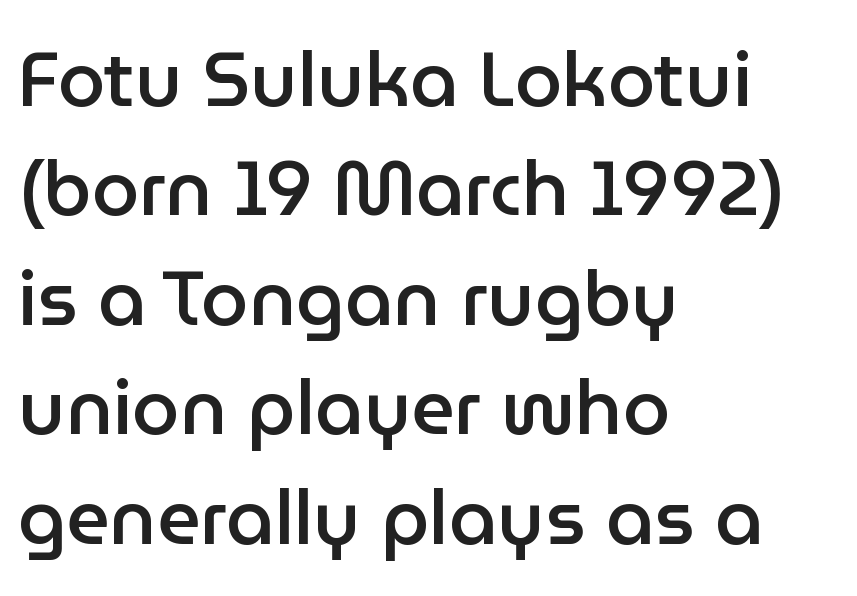
{"serif": "no", "italic": "no", "bold": "semi", "weight": "semibold", "width": "normal", "stroke_contrast": "low", "x_height": "medium", "monospaced": "no", "underline": "no", "align": "left", "line_spacing": "normal", "line_spacing_ratio": 1.44, "letter_spacing": "normal", "letter_spacing_em": 0.0, "glyph_px": 76}
